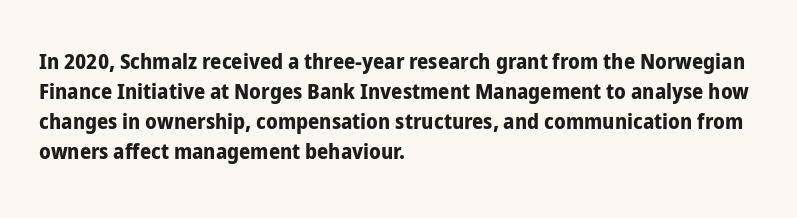
{"italic": "no", "bold": "yes", "underline": "no", "align": "left", "line_spacing": "normal", "line_spacing_ratio": 1.37, "letter_spacing": "normal", "letter_spacing_em": 0.0, "glyph_px": 22}
